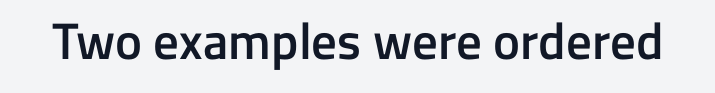
The image shows 51 px semibold sans-serif type, upright; set normal letter spacing, not underlined; low stroke contrast and a medium x-height.
